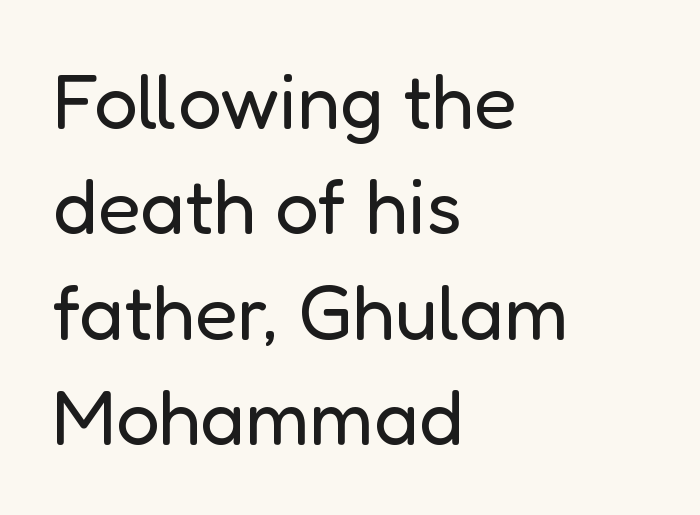
Q: Is the text bold? A: No.
Q: Is the text italic (slanted)? A: No, it is upright.
Q: Is the typeface a serif or a sans-serif typeface? A: Sans-serif.
Q: Is the text underlined? A: No.
Q: How is the paragraph aligned? A: Left-aligned.
Q: Is the spacing between letters normal or unusually wide? A: Normal.
Q: Is the spacing between lines tight, normal or loose? A: Normal.
Q: Width (condensed, normal, or wide)? A: Normal.
Q: Stroke contrast? A: Low.
Q: x-height? A: Medium.
Q: Monospaced? A: No.
